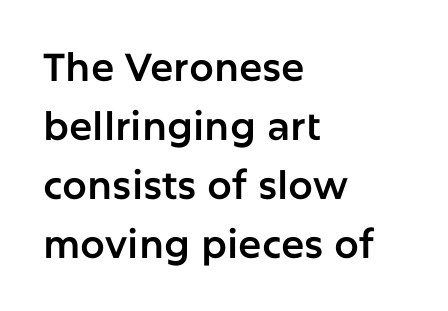
The image shows 39 px sans-serif type, upright; set left-aligned, normal line spacing (1.51x), normal letter spacing, not underlined; low stroke contrast and a medium x-height.
